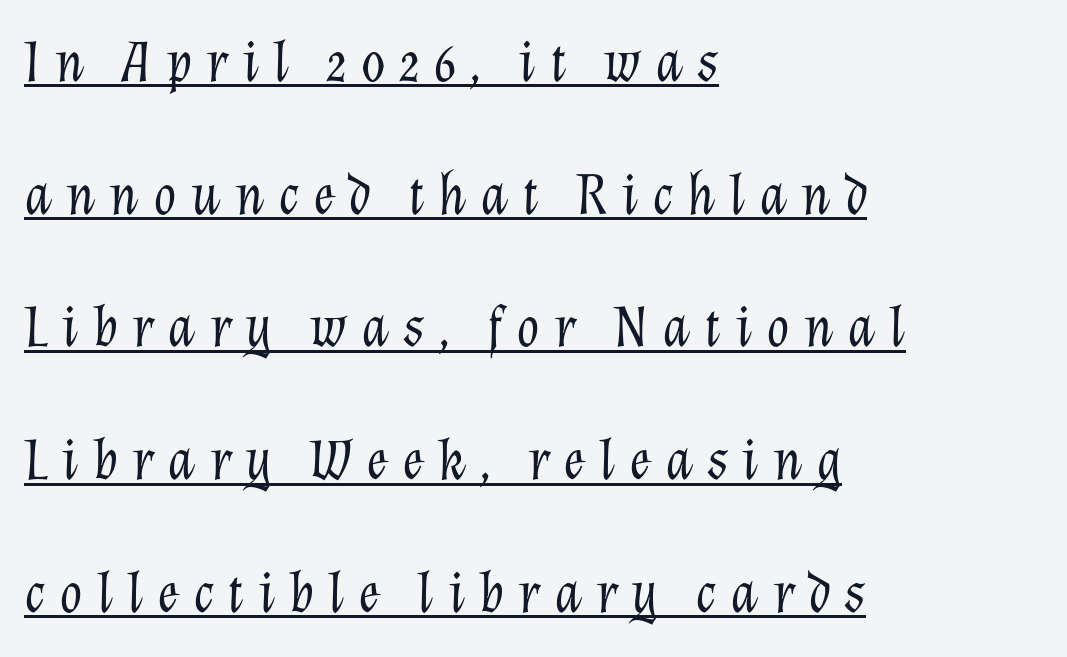
Q: Is the text bold? A: No.
Q: Is the text italic (slanted)? A: Yes, it leans right by about 12 degrees.
Q: Is the text underlined? A: Yes.
Q: How is the paragraph aligned? A: Left-aligned.
Q: Is the spacing between letters normal or unusually wide? A: Unusually wide.
Q: Is the spacing between lines tight, normal or loose? A: Loose.
Q: Width (condensed, normal, or wide)? A: Normal.
Q: Stroke contrast? A: Low.
Q: x-height? A: Medium.
Q: Monospaced? A: No.
